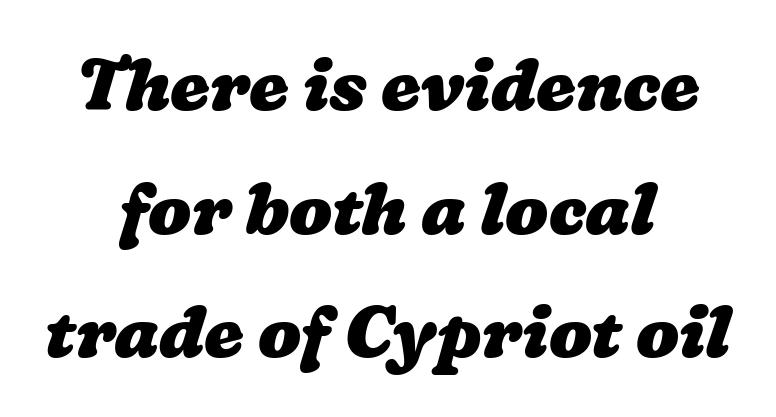
The image shows 71 px heavy, wide type; set centered, line spacing 1.74x, normal letter spacing, not underlined; low stroke contrast and a medium x-height.
